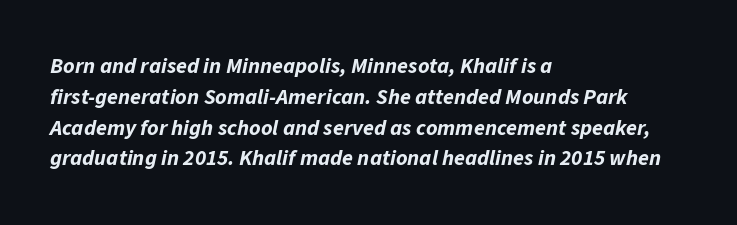
{"italic": "yes", "lean": "right", "slant_degrees": 11, "bold": "yes", "underline": "no", "align": "left", "line_spacing": "normal", "line_spacing_ratio": 1.4, "letter_spacing": "normal", "letter_spacing_em": 0.0, "glyph_px": 22}
